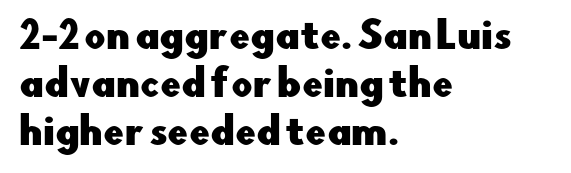
Teacher's note: observe the even left margin — that is flush-left alignment. Think of a printed novel: that variable character pitch is what you see here. Whoever set this chose a conventional vertical rhythm. Spacing between characters is what you'd get straight out of the box.
